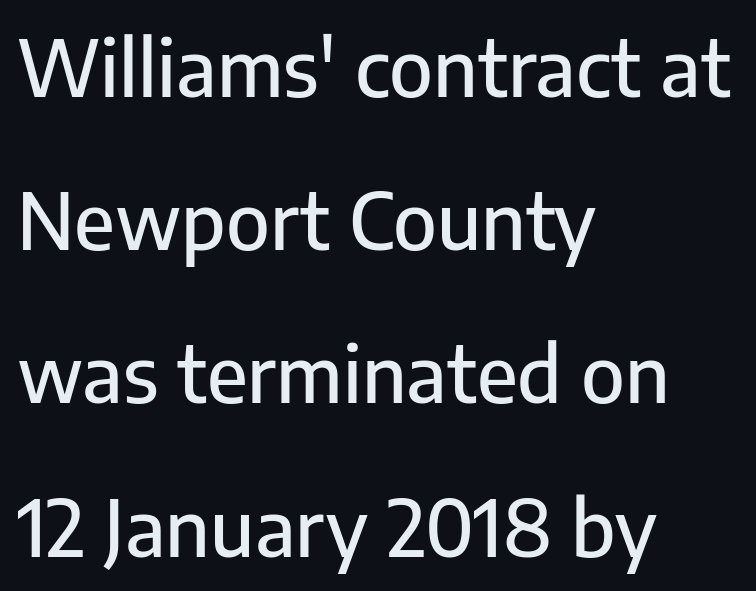
The typesetter chose a ragged-right arrangement here. Every stem runs plumb, perpendicular to the baseline. You can tell from the bare stems that sans-serif type was used. You could not count columns in this text — the font is proportionally spaced. Short note: letters normally spaced. This block would shrink considerably if given ordinary leading; it's expanded now.
